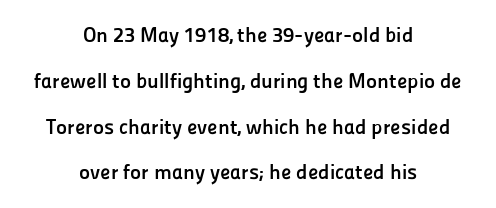
Q: Is the text bold? A: Yes.
Q: Is the text italic (slanted)? A: No, it is upright.
Q: Is the text underlined? A: No.
Q: How is the paragraph aligned? A: Centered.
Q: Is the spacing between letters normal or unusually wide? A: Normal.
Q: Is the spacing between lines tight, normal or loose? A: Loose.
